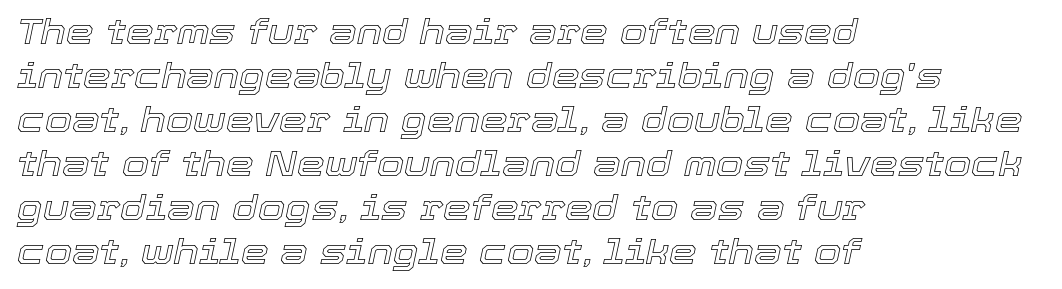
Q: Is the text italic (slanted)? A: Yes, it leans right by about 12 degrees.
Q: Is the text underlined? A: No.
Q: How is the paragraph aligned? A: Left-aligned.
Q: Is the spacing between letters normal or unusually wide? A: Normal.
Q: Is the spacing between lines tight, normal or loose? A: Normal.
Q: Width (condensed, normal, or wide)? A: Normal.
Q: x-height? A: Medium.
Q: Monospaced? A: No.
